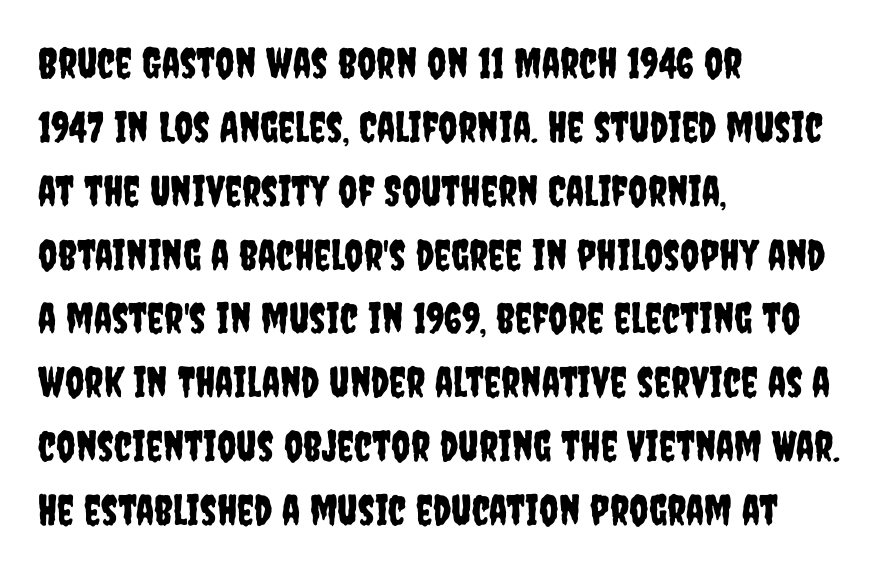
Proportional: the letters do not fall into vertical columns. A typesetter would mark this as roman, not italic. Font category for this specimen: sans-serif. Typeset ragged right — the left edge is the straight one. Any mark beneath the type? The region is blank.
